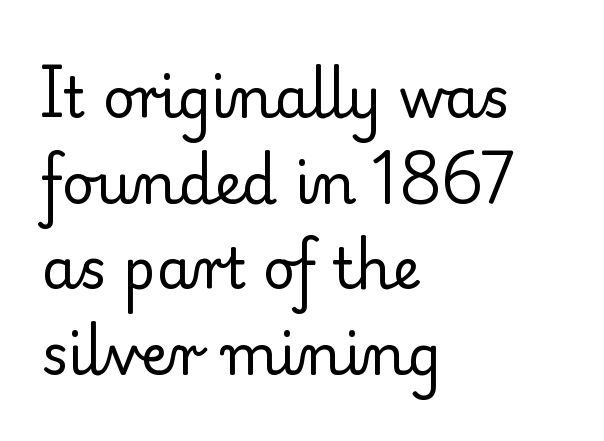
Q: Is the text bold? A: No.
Q: Is the text italic (slanted)? A: No, it is upright.
Q: Is the typeface a serif or a sans-serif typeface? A: Serif.
Q: Is the text underlined? A: No.
Q: How is the paragraph aligned? A: Left-aligned.
Q: Is the spacing between letters normal or unusually wide? A: Normal.
Q: Is the spacing between lines tight, normal or loose? A: Normal.
Q: Width (condensed, normal, or wide)? A: Normal.
Q: Stroke contrast? A: Low.
Q: x-height? A: Small.
Q: Monospaced? A: No.
